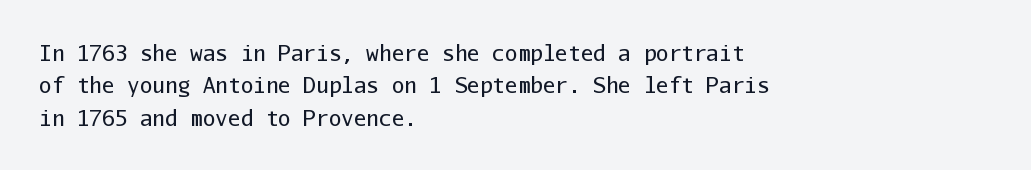
{"italic": "no", "bold": "no", "underline": "no", "align": "left", "line_spacing": "normal", "line_spacing_ratio": 1.54, "letter_spacing": "normal", "letter_spacing_em": 0.0, "glyph_px": 21}
